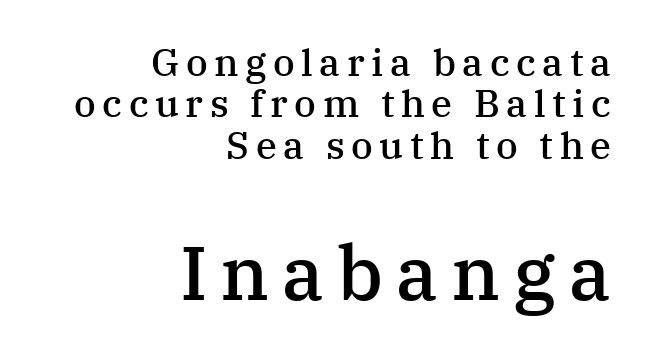
The leading is snug, giving the passage a crowded texture. Letterform terminals end in serifs throughout the passage. This layout puts the modest block above and the oversized block below. Moderately thickened strokes mark this as semibold type.
